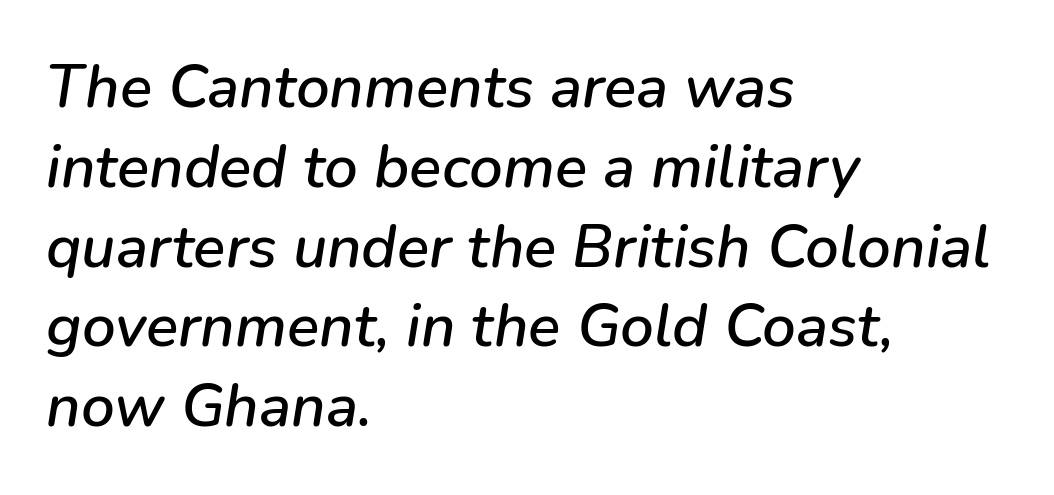
{"italic": "yes", "lean": "right", "slant_degrees": 9, "width": "normal", "stroke_contrast": "low", "x_height": "medium", "monospaced": "no", "underline": "no", "align": "left", "line_spacing": "normal", "line_spacing_ratio": 1.33, "letter_spacing": "normal", "letter_spacing_em": 0.0, "glyph_px": 60}
